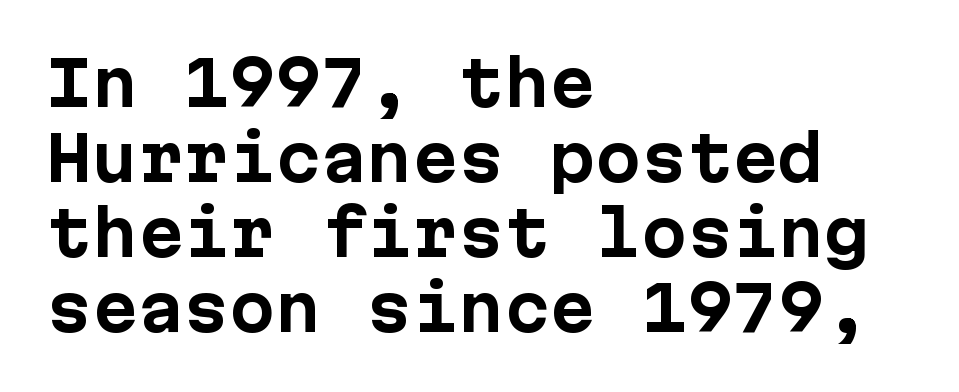
{"serif": "no", "italic": "no", "bold": "yes", "weight": "bold", "width": "normal", "stroke_contrast": "low", "x_height": "medium", "monospaced": "yes", "underline": "no", "align": "left", "line_spacing_ratio": 1.23, "letter_spacing": "normal", "letter_spacing_em": 0.0, "glyph_px": 61}
